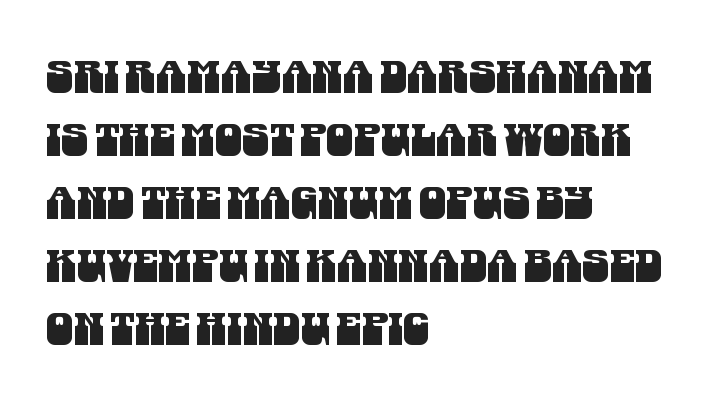
{"serif": "no", "width": "condensed", "stroke_contrast": "medium", "x_height": "large", "monospaced": "no", "underline": "no", "align": "left", "line_spacing": "normal", "line_spacing_ratio": 1.43, "letter_spacing": "normal", "letter_spacing_em": 0.0, "glyph_px": 44}
